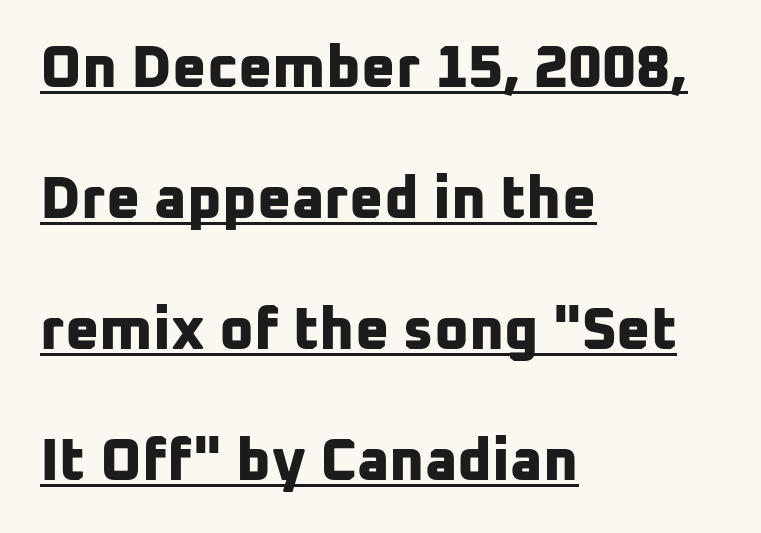
{"serif": "no", "bold": "yes", "weight": "bold", "width": "normal", "stroke_contrast": "low", "x_height": "medium", "monospaced": "no", "underline": "yes", "align": "left", "line_spacing": "loose", "line_spacing_ratio": 2.22, "letter_spacing": "normal", "letter_spacing_em": 0.0, "glyph_px": 59}
